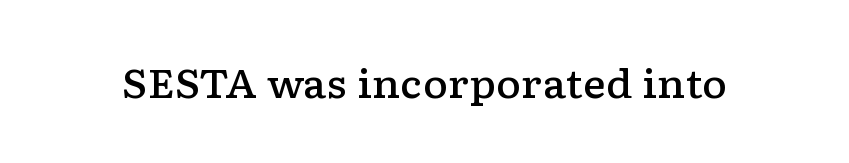
Italic: no, the glyphs are upright roman. Honestly, the letter spacing is just normal — you wouldn't notice it. Underline: absent. Look at the stroke-to-counter ratio: somewhat heavy, a semibold. The face used here is seriffed, in the tradition of book romans.
